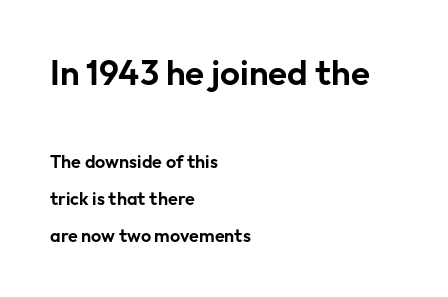
Here the designer chose a conventional face with non-uniform glyph widths. Descenders hang freely into open space. These lines keep a tight, regular rhythm from letter to letter. Nothing sits at the stroke ends, so this counts as sans-serif. Is there any slant? The stems are plumb. The typesetter chose a ragged-right arrangement here.
